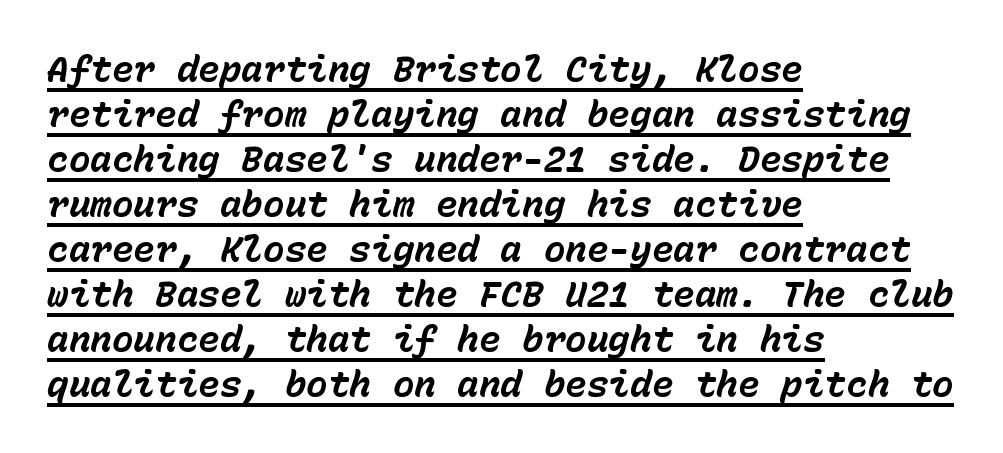
The image shows 36 px bold type, italic (leaning right), monospaced; set left-aligned, normal line spacing (1.25x), normal letter spacing, underlined; low stroke contrast and a medium x-height.
